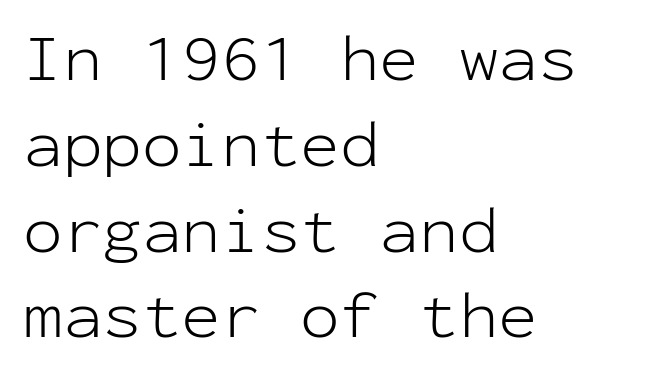
Q: Is the text bold? A: No.
Q: Is the text italic (slanted)? A: No, it is upright.
Q: Is the typeface a serif or a sans-serif typeface? A: Sans-serif.
Q: Is the text underlined? A: No.
Q: How is the paragraph aligned? A: Left-aligned.
Q: Is the spacing between letters normal or unusually wide? A: Normal.
Q: Is the spacing between lines tight, normal or loose? A: Normal.
Q: Width (condensed, normal, or wide)? A: Normal.
Q: Stroke contrast? A: Low.
Q: x-height? A: Medium.
Q: Monospaced? A: Yes.
